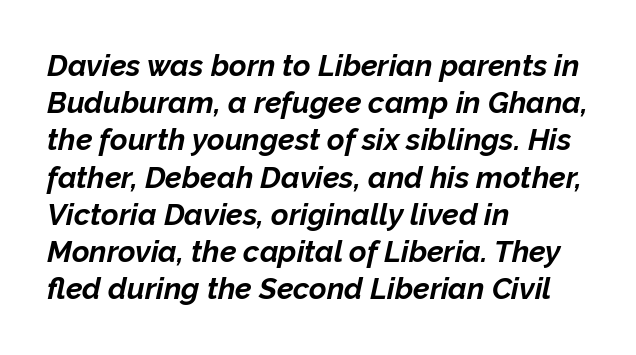
{"italic": "yes", "lean": "right", "slant_degrees": 12, "bold": "yes", "weight": "bold", "width": "normal", "stroke_contrast": "low", "x_height": "medium", "monospaced": "no", "underline": "no", "align": "left", "line_spacing_ratio": 1.24, "letter_spacing": "normal", "letter_spacing_em": 0.0, "glyph_px": 30}
